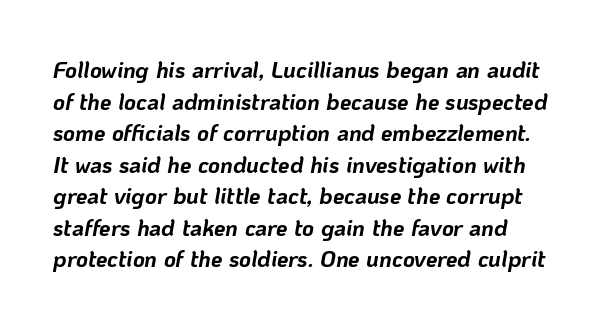
Beneath every word, the page is bare. The rendering applies a slant to the glyphs. What stands out about the letter spacing? Nothing — it is the standard amount. The strokes are fattened all the way to bold. The leading is moderate, giving the passage an even texture.
